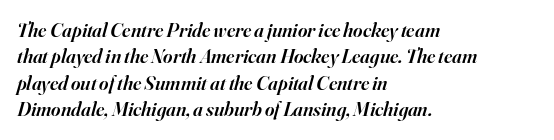
Plain, unruled lines of type. The designer left line spacing at the default. The typesetting leans somewhat heavy: a semibold. If you drew a ruler down the left edge, every line would touch it.
